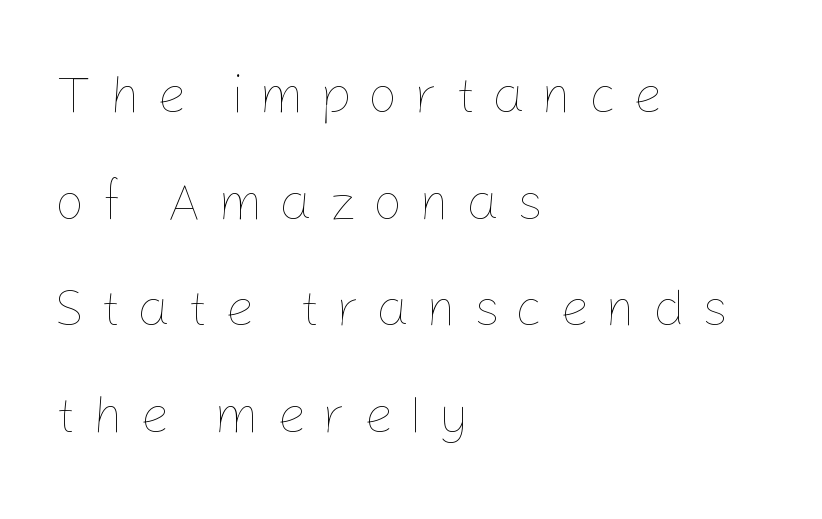
{"italic": "no", "bold": "no", "weight": "thin", "width": "normal", "stroke_contrast": "low", "x_height": "medium", "monospaced": "no", "underline": "no", "align": "left", "line_spacing": "loose", "line_spacing_ratio": 2.01, "letter_spacing": "wide", "letter_spacing_em": 0.3, "glyph_px": 53}
